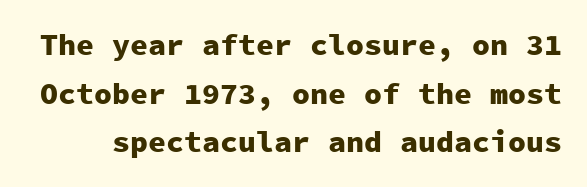
The image shows 30 px heavy sans-serif type, upright, monospaced; set normal line spacing (1.62x), normal letter spacing, not underlined; low stroke contrast and a medium x-height.
